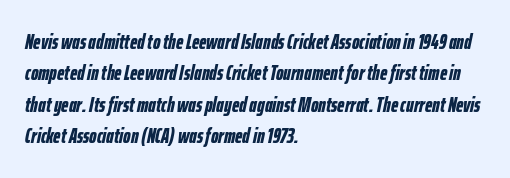
The image shows 21 px bold type, italic (leaning right); set left-aligned, normal line spacing (1.49x), normal letter spacing, not underlined.
